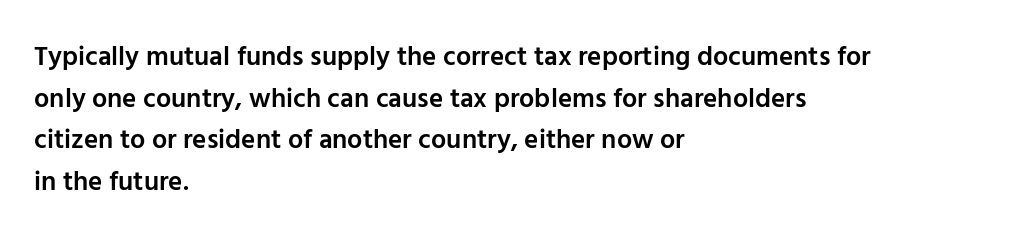
{"italic": "no", "bold": "semi", "underline": "no", "align": "left", "line_spacing": "normal", "line_spacing_ratio": 1.54, "letter_spacing": "normal", "letter_spacing_em": 0.0, "glyph_px": 27}
